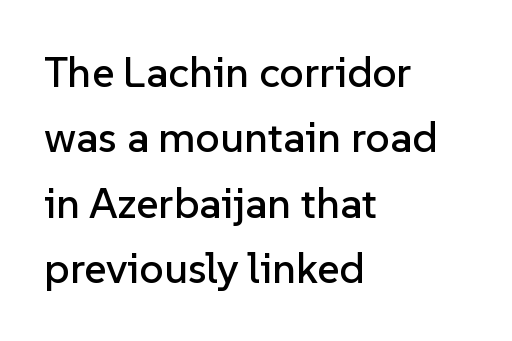
The image shows 43 px sans-serif type, upright; set left-aligned, normal line spacing (1.52x), normal letter spacing, not underlined; low stroke contrast and a medium x-height.
